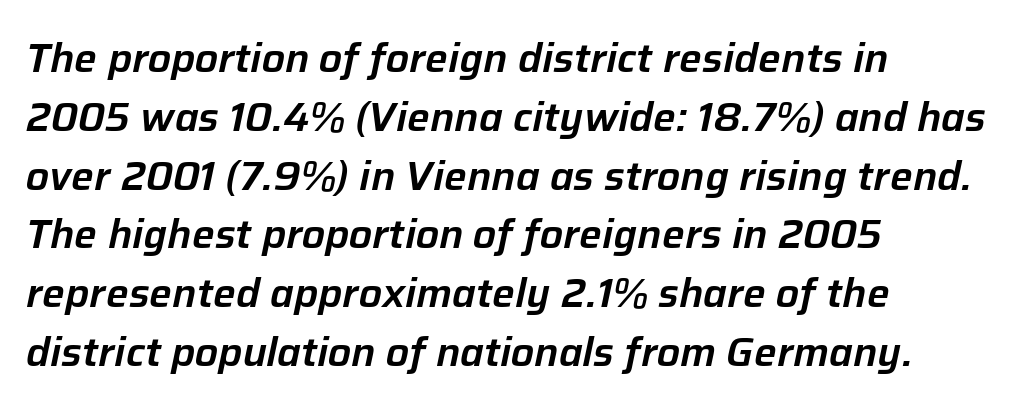
{"italic": "yes", "lean": "right", "slant_degrees": 12, "width": "normal", "stroke_contrast": "low", "x_height": "medium", "monospaced": "no", "underline": "no", "align": "left", "line_spacing": "normal", "line_spacing_ratio": 1.47, "letter_spacing": "normal", "letter_spacing_em": 0.0, "glyph_px": 40}
